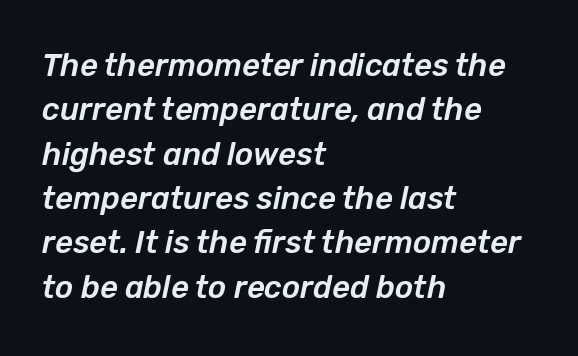
{"italic": "yes", "lean": "right", "slant_degrees": 12, "width": "normal", "stroke_contrast": "low", "x_height": "medium", "monospaced": "no", "underline": "no", "align": "left", "line_spacing": "normal", "line_spacing_ratio": 1.43, "letter_spacing": "normal", "letter_spacing_em": 0.0, "glyph_px": 31}
